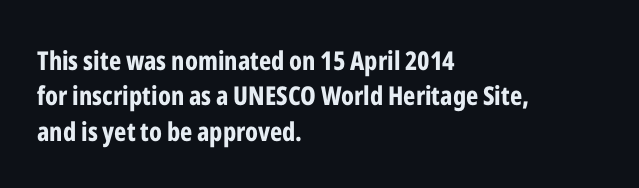
{"italic": "no", "bold": "yes", "underline": "no", "align": "left", "line_spacing": "normal", "line_spacing_ratio": 1.36, "letter_spacing": "normal", "letter_spacing_em": 0.0, "glyph_px": 26}
